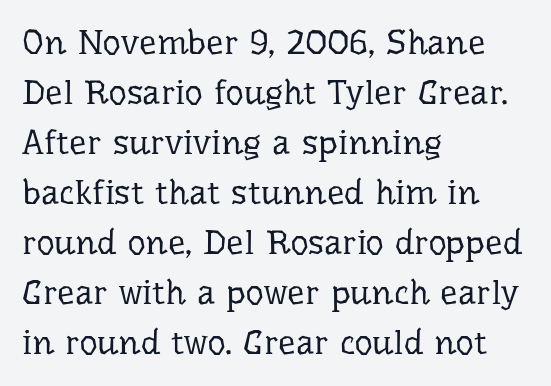
{"serif": "yes", "italic": "no", "bold": "no", "weight": "regular", "width": "normal", "stroke_contrast": "low", "x_height": "medium", "monospaced": "no", "underline": "no", "align": "left", "line_spacing": "normal", "line_spacing_ratio": 1.43, "letter_spacing": "normal", "letter_spacing_em": 0.0, "glyph_px": 35}
